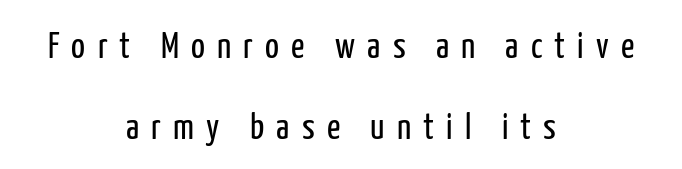
The space beneath each line is pristine and unruled. Looks like regular typesetting: each glyph gets only the width it needs. Unlike italic type, these characters show no tilt at all. Leftover space on each line is divided equally before and after the words. Unbolded letterforms with no extra heft. The designer dialed line spacing up above the default.
